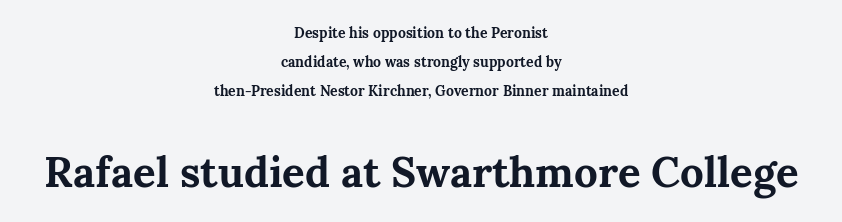
Q: Is the text bold? A: Yes.
Q: Is the text italic (slanted)? A: No, it is upright.
Q: Is the typeface a serif or a sans-serif typeface? A: Serif.
Q: Is the text underlined? A: No.
Q: How is the paragraph aligned? A: Centered.
Q: Is the spacing between letters normal or unusually wide? A: Normal.
Q: Is the spacing between lines tight, normal or loose? A: Loose.
Q: Which block of text is set in a larger size, the first (top) or the second (bottom)? A: The second (bottom) one.
Q: Width (condensed, normal, or wide)? A: Normal.
Q: Stroke contrast? A: Medium.
Q: x-height? A: Medium.
Q: Monospaced? A: No.
